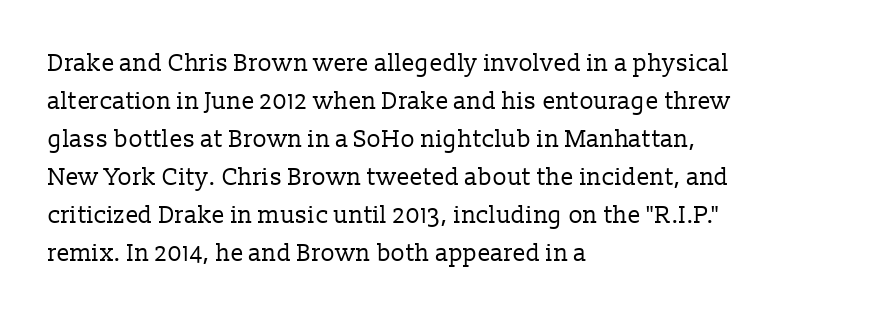
Caption: standard tracking, unaltered. How would I describe the line gaps? Plain and ordinary. Notice how the stems are strictly vertical — no italics here. The typeface has the unassuming heft of standard copy or less. The lines are quadded left.
